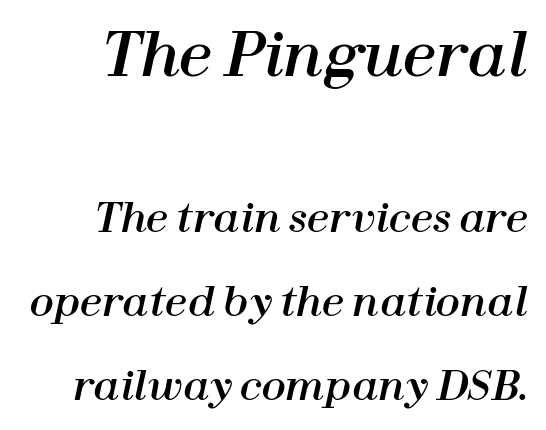
The image shows 60 px text type, italic (leaning right); set loose line spacing (2.11x), normal letter spacing, not underlined; the first (top) block is 1.5x larger; high stroke contrast and a medium x-height.
